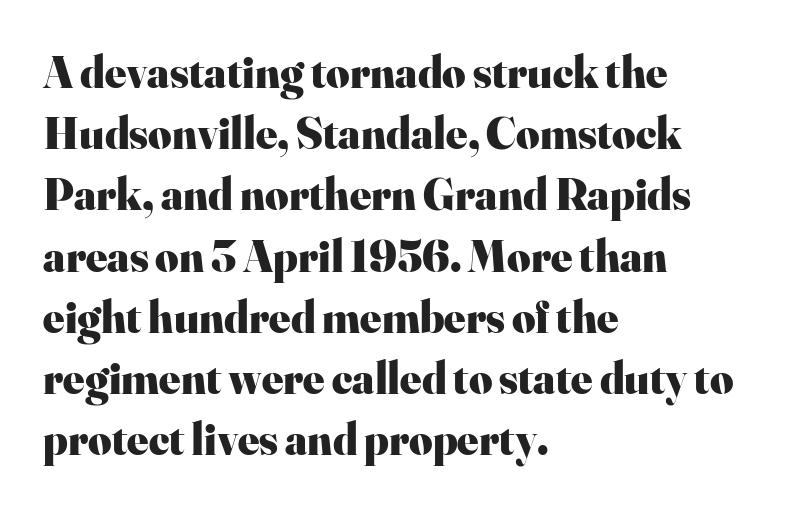
The characters look thick and weighty, a clear bold. Lines of text with bare space underneath. Think of a printed novel: that variable character pitch is what you see here. Quick note: interline space is typical. Words appear dense and cohesive because spacing is normal.
